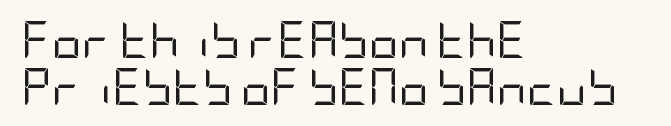
Q: Is the text bold? A: No.
Q: Is the text italic (slanted)? A: No, it is upright.
Q: Is the typeface a serif or a sans-serif typeface? A: Sans-serif.
Q: Is the text underlined? A: No.
Q: How is the paragraph aligned? A: Left-aligned.
Q: Is the spacing between letters normal or unusually wide? A: Normal.
Q: Is the spacing between lines tight, normal or loose? A: Normal.
Q: Width (condensed, normal, or wide)? A: Condensed.
Q: Stroke contrast? A: Low.
Q: x-height? A: Large.
